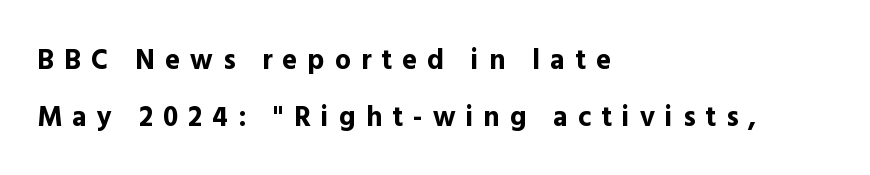
{"serif": "no", "italic": "no", "bold": "yes", "weight": "bold", "width": "normal", "x_height": "medium", "monospaced": "no", "underline": "no", "align": "left", "line_spacing": "loose", "line_spacing_ratio": 2.05, "letter_spacing": "wide", "letter_spacing_em": 0.36, "glyph_px": 28}
